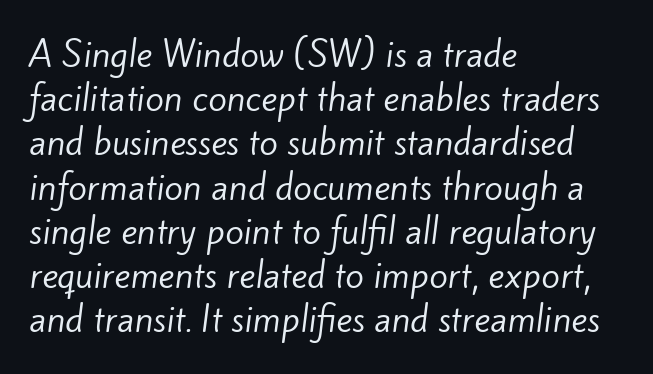
The image shows 34 px regular-weight sans-serif type; set left-aligned, normal line spacing (1.3x), normal letter spacing, not underlined; low stroke contrast and a small x-height.
